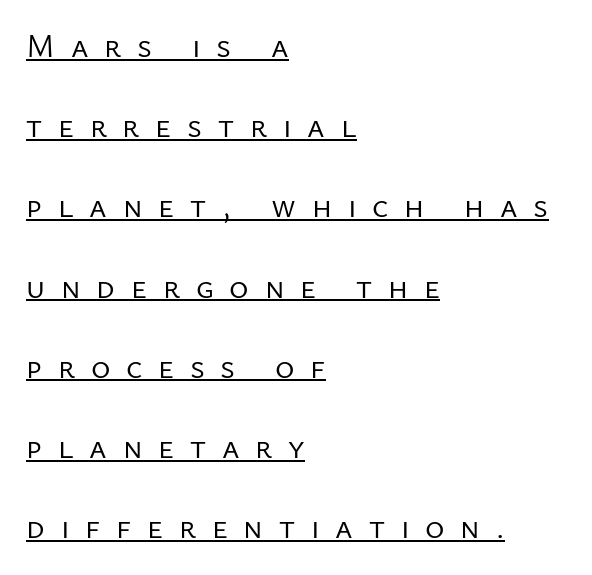
Tall strokes in this sample are plumb rather than angled. The passage shown is not bold in any degree. Casual observation: everything's shoved over to the left. These lines are rendered in a variable-pitch font. Underlining? Definitely there. What's the leading like? Stretched, with rows far apart.
